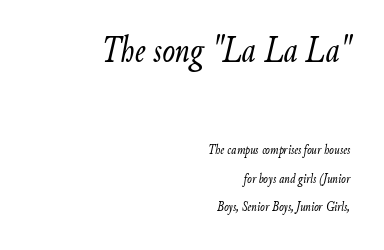
Compared with a typical body face, this is equally light or lighter still. Block one is the big one; block two sits smaller underneath. Compared with a flush-left layout, this one pins lines to the opposite, right side. If you measured baseline to baseline, you'd find a long distance. Descenders are the only things crossing below the line. The face used here is proportionally spaced, like ordinary book or web type.
